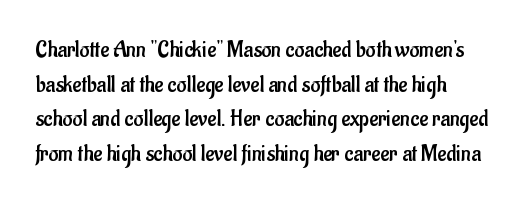
{"italic": "no", "bold": "no", "underline": "no", "line_spacing": "normal", "line_spacing_ratio": 1.44, "letter_spacing": "normal", "letter_spacing_em": 0.0, "glyph_px": 24}
